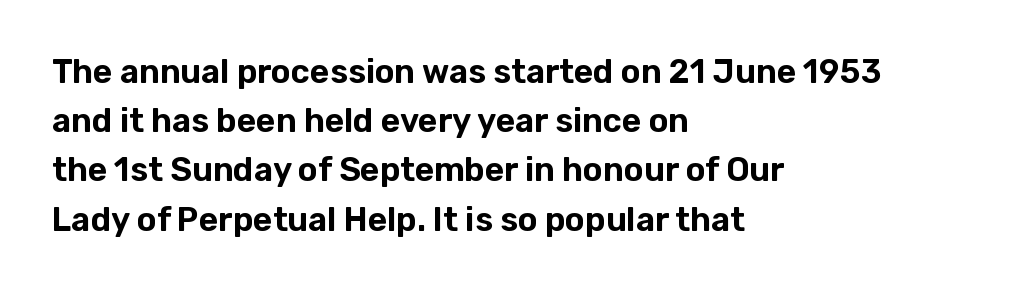
The image shows 33 px sans-serif type, upright; set left-aligned, normal line spacing (1.49x), normal letter spacing, not underlined; low stroke contrast and a medium x-height.
